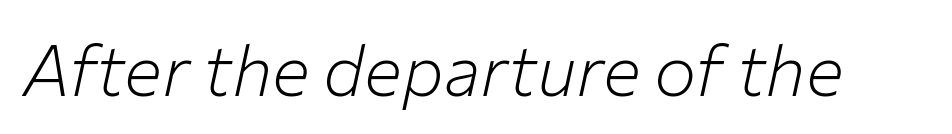
{"italic": "yes", "lean": "right", "slant_degrees": 12, "bold": "no", "weight": "light", "width": "normal", "stroke_contrast": "low", "x_height": "medium", "monospaced": "no", "underline": "no", "letter_spacing": "normal", "letter_spacing_em": 0.0, "glyph_px": 71}
